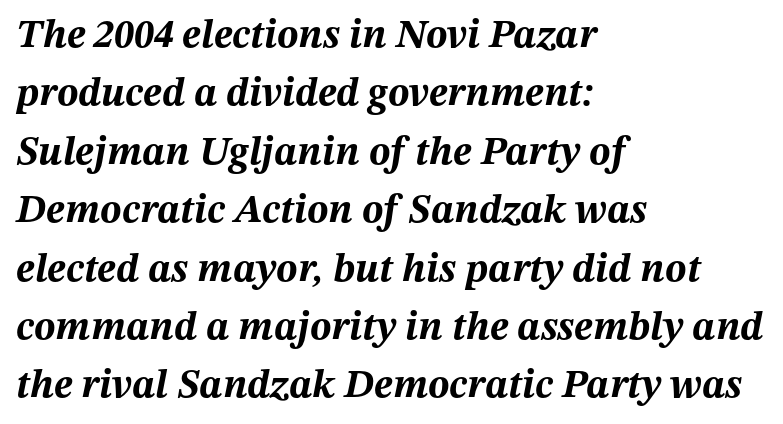
The words here are not underlined. No extra tracking has been applied to these lines. Regarding leading, the lines here are spaced in the standard way. Weight: bold.
